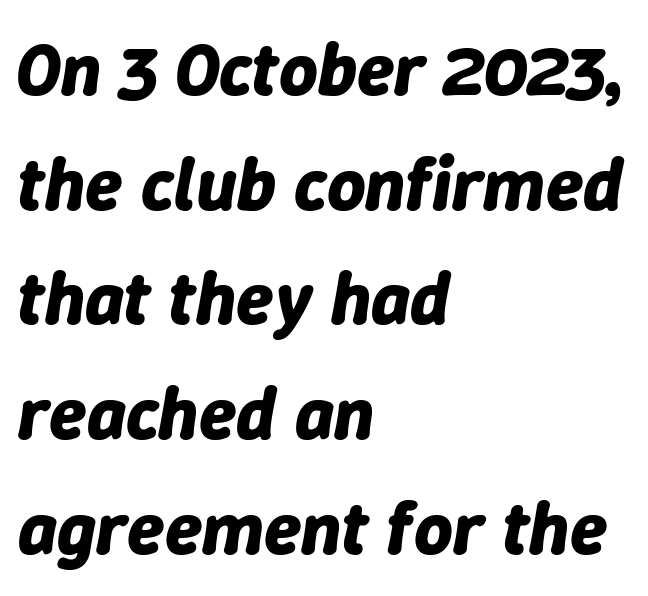
The image shows 75 px bold type, italic (leaning right); set left-aligned, normal line spacing (1.53x), normal letter spacing, not underlined; low stroke contrast and a medium x-height.
